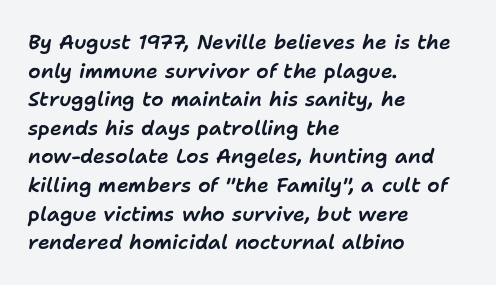
The image shows 20 px text type, italic (leaning right); set left-aligned, normal line spacing (1.43x), normal letter spacing, not underlined.
